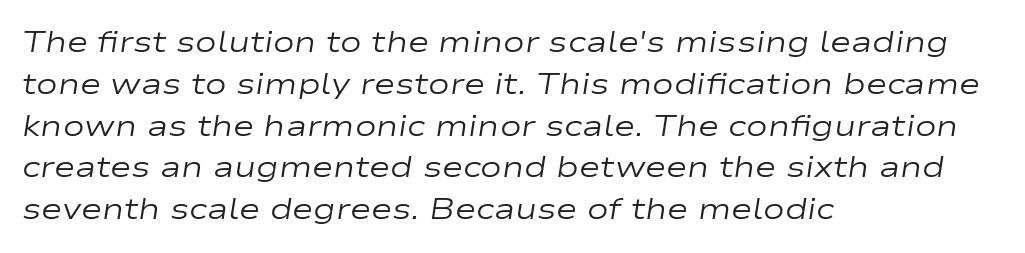
{"italic": "yes", "lean": "right", "slant_degrees": 9, "bold": "no", "weight": "regular", "width": "wide", "stroke_contrast": "low", "x_height": "medium", "monospaced": "no", "underline": "no", "align": "left", "line_spacing": "normal", "line_spacing_ratio": 1.44, "letter_spacing": "normal", "letter_spacing_em": 0.0, "glyph_px": 29}
